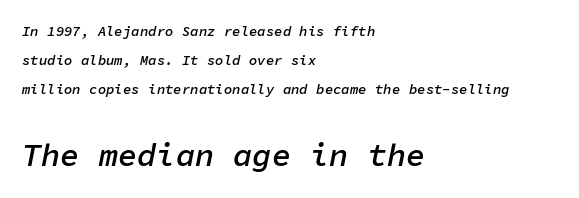
{"italic": "yes", "lean": "right", "slant_degrees": 11, "bold": "semi", "weight": "semibold", "width": "normal", "stroke_contrast": "low", "x_height": "medium", "monospaced": "yes", "underline": "no", "align": "left", "line_spacing": "loose", "line_spacing_ratio": 2.06, "letter_spacing": "normal", "letter_spacing_em": 0.0, "larger_block": "second", "size_ratio": 2.29, "glyph_px": 32}
